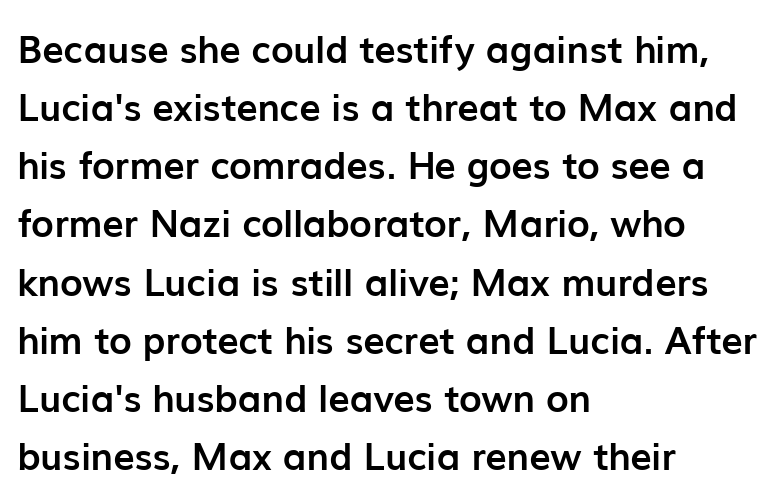
Summary of weight: heavy, a full bold. Casual observation: everything's shoved over to the left. A normal amount of white space separates one row of letters from the next. Glance below the letters and you will spot only blank space.
